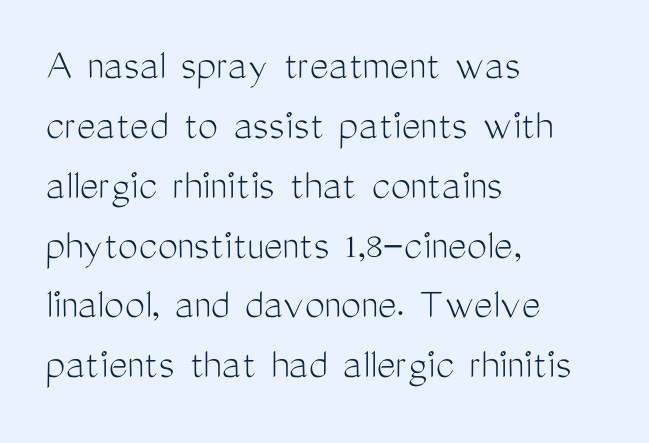
The image shows 45 px light, condensed sans-serif type, upright; set left-aligned, normal line spacing (1.33x), normal letter spacing, not underlined; medium stroke contrast and a medium x-height.
